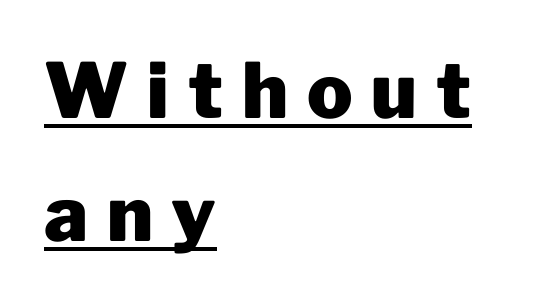
The typeface chosen for these lines omits serifs. The tracking reads as deliberately expanded to a designer's eye. Look at the stroke-to-counter ratio: heavy, a bold. These lines are rendered in a variable-pitch font. Notice how a bar underscores the lettering throughout.
